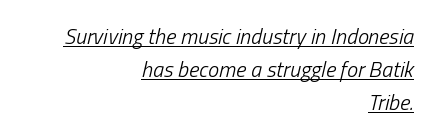
The words here are underlined. The strokes are not fattened; the text isn't bold. Notice how the passage keeps a crisp vertical edge on the right only. A typesetter would mark this as italic.
